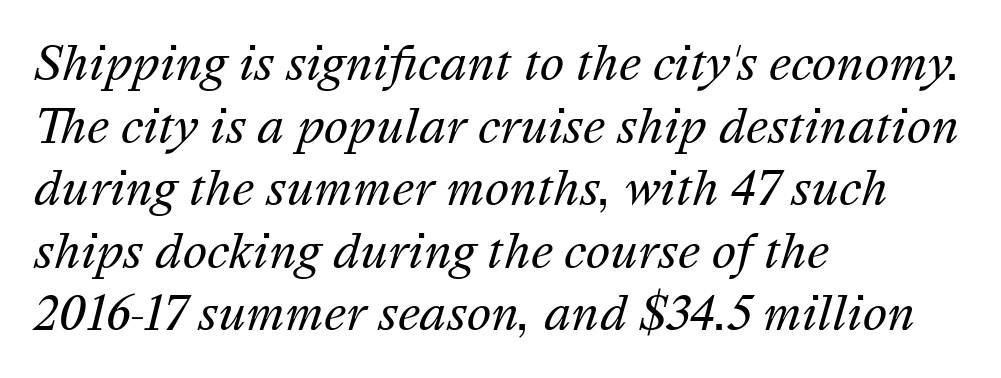
Rendered with sloped, italic letterforms. The rows are spaced the way most documents space them. Glance below the letters and you will spot only blank space. Do the characters align in a grid? No, the font is proportional. All the whitespace from short lines collects on the right. The letterforms sit at book weight or below.
